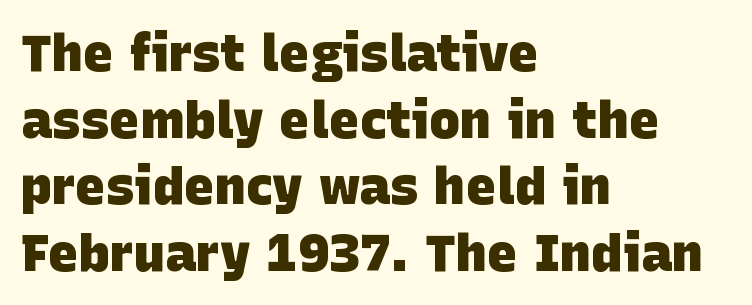
The image shows 52 px heavy sans-serif type; set left-aligned, normal line spacing (1.28x), normal letter spacing, not underlined; low stroke contrast and a large x-height.
